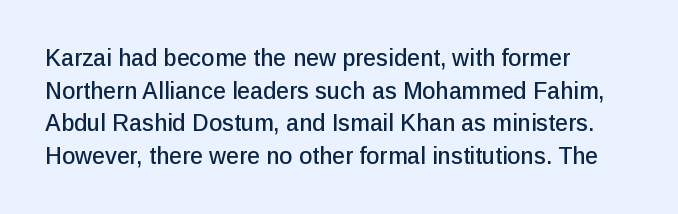
All the whitespace from short lines collects on the right. Standard letterfit; no display-style spreading of the glyphs. The area under the type is left untouched. Characters remain perfectly vertical along every line. If you measured baseline to baseline, you'd find a middling distance.
